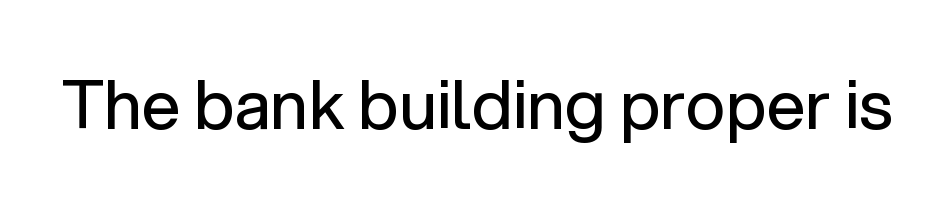
Q: Is the text bold? A: No.
Q: Is the text italic (slanted)? A: No, it is upright.
Q: Is the typeface a serif or a sans-serif typeface? A: Sans-serif.
Q: Is the text underlined? A: No.
Q: Is the spacing between letters normal or unusually wide? A: Normal.
Q: Width (condensed, normal, or wide)? A: Normal.
Q: Stroke contrast? A: Low.
Q: x-height? A: Medium.
Q: Monospaced? A: No.
